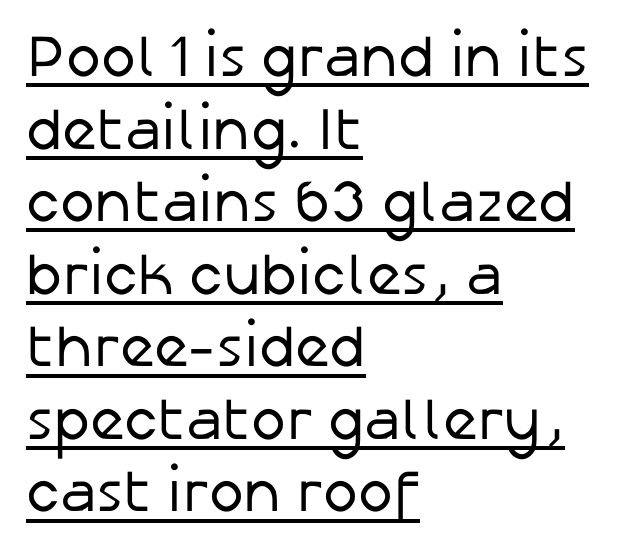
The image shows 59 px regular-weight sans-serif type, upright; set left-aligned, line spacing 1.23x, normal letter spacing, underlined; low stroke contrast and a medium x-height.
